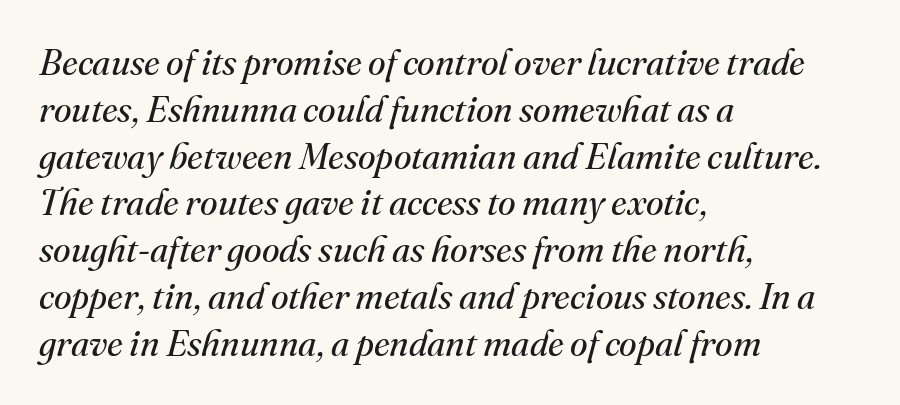
Q: Is the text bold? A: No.
Q: Is the text italic (slanted)? A: Yes, it leans right by about 16 degrees.
Q: Is the typeface a serif or a sans-serif typeface? A: Serif.
Q: Is the text underlined? A: No.
Q: How is the paragraph aligned? A: Left-aligned.
Q: Is the spacing between letters normal or unusually wide? A: Normal.
Q: Is the spacing between lines tight, normal or loose? A: Normal.
Q: Width (condensed, normal, or wide)? A: Normal.
Q: Stroke contrast? A: Medium.
Q: x-height? A: Small.
Q: Monospaced? A: No.
